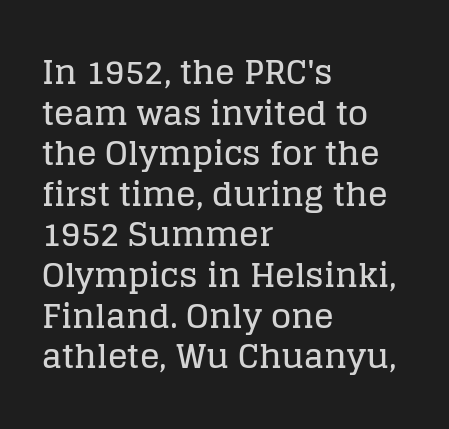
Standard letterfit; no display-style spreading of the glyphs. Visually the block forms a straight wall on the left and a jagged coastline on the right. A typesetter would label this face a serif. The letters stand upright; this is a roman face.
